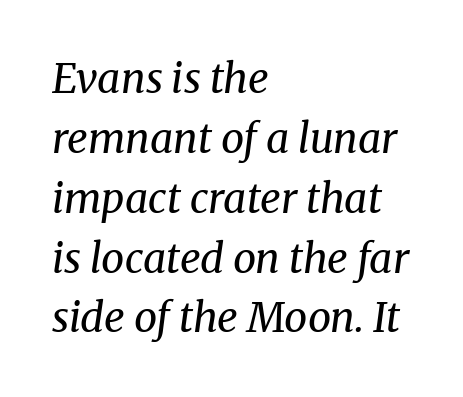
{"serif": "yes", "italic": "yes", "lean": "right", "slant_degrees": 8, "bold": "no", "weight": "regular", "width": "normal", "stroke_contrast": "medium", "x_height": "medium", "monospaced": "no", "underline": "no", "align": "left", "line_spacing": "normal", "line_spacing_ratio": 1.46, "letter_spacing": "normal", "letter_spacing_em": 0.0, "glyph_px": 41}
